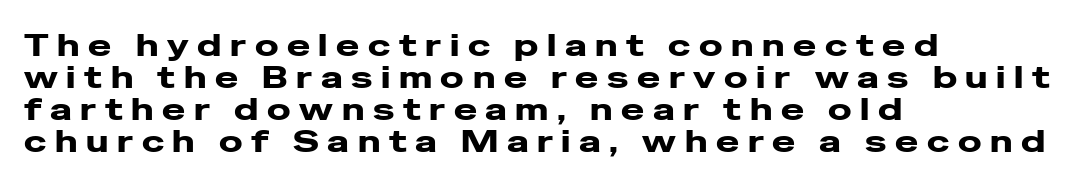
The face used here is proportionally spaced, like ordinary book or web type. A full-strength bold gives these letters their thick strokes. Spacing between characters has been opened up far beyond the box default. Where is the straight margin? On the left.
